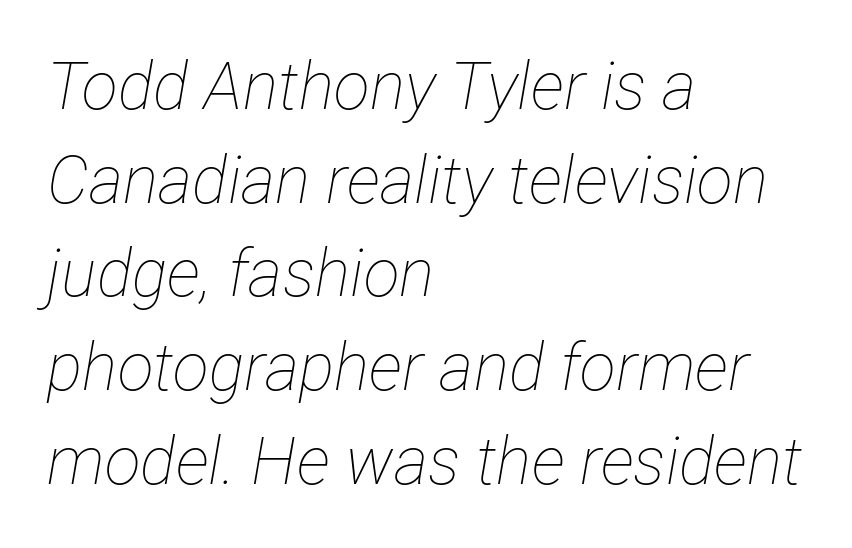
Do the characters align in a grid? No, the font is proportional. Notice how descenders clear the ascenders below comfortably — that's standard leading. Weight: not bold — regular or lighter. Designer's note — italics engaged. The space directly below the letters is spotless. There is no visible air inserted between adjacent glyphs.
